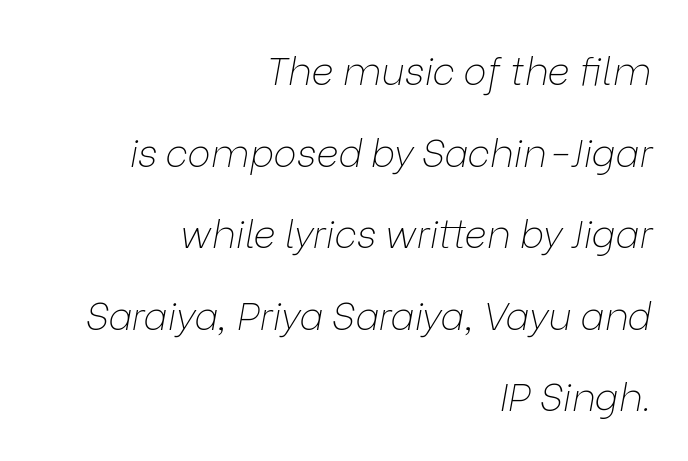
Characters are canted at an angle relative to the baseline's perpendicular. The letterforms sit at book weight or below. Baseline-to-baseline distance is far greater than the letter height. If you drew a ruler down the right edge, every line would touch it.
